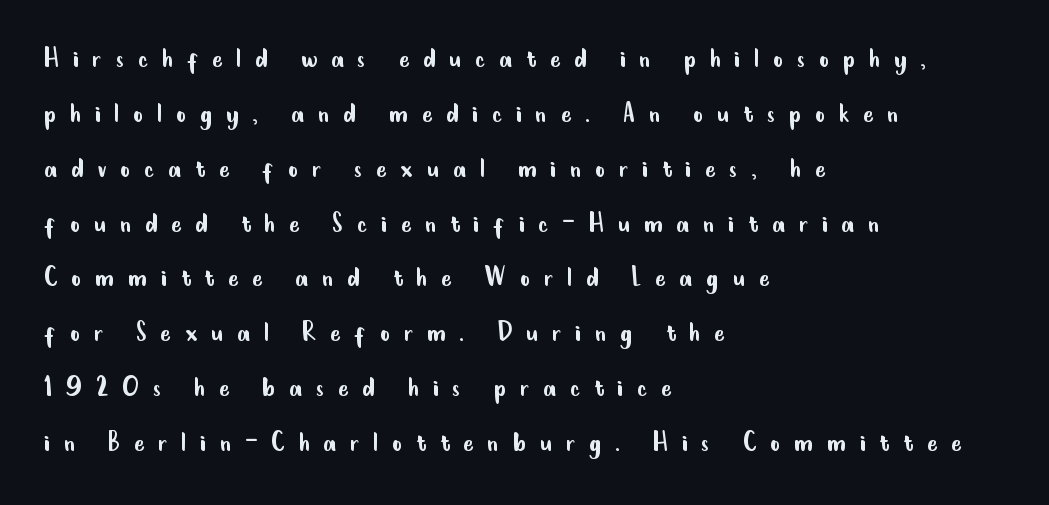
Q: Is the text bold? A: No.
Q: Is the text italic (slanted)? A: No, it is upright.
Q: Is the typeface a serif or a sans-serif typeface? A: Sans-serif.
Q: Is the text underlined? A: No.
Q: How is the paragraph aligned? A: Left-aligned.
Q: Is the spacing between letters normal or unusually wide? A: Unusually wide.
Q: Width (condensed, normal, or wide)? A: Condensed.
Q: Stroke contrast? A: Low.
Q: x-height? A: Small.
Q: Monospaced? A: No.
